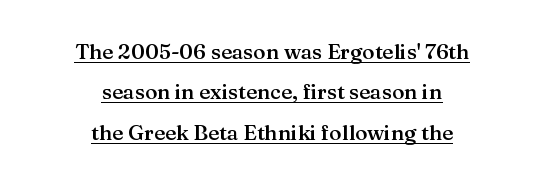
Notice how a bar underscores the lettering throughout. The font is running at a semibold setting, under full bold. The lines in this sample share a center point and differ in where they start and stop. Notice the wide empty band between every row — that's loose leading. The type is set solid horizontally, with unmodified tracking.
